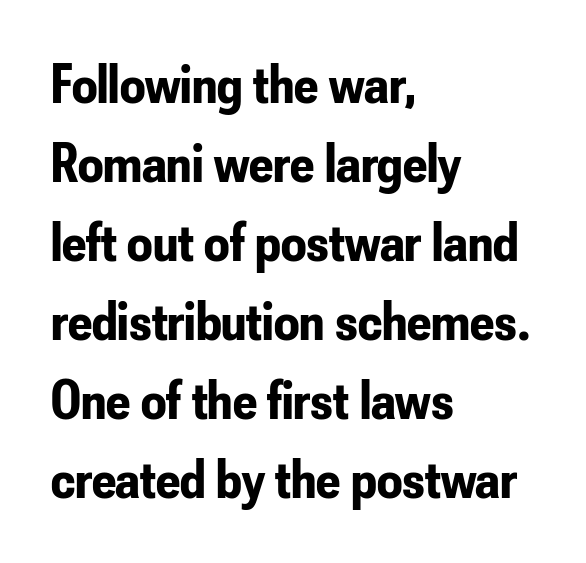
{"serif": "no", "italic": "no", "bold": "yes", "weight": "bold", "width": "condensed", "stroke_contrast": "low", "x_height": "small", "monospaced": "no", "underline": "no", "align": "left", "line_spacing": "normal", "line_spacing_ratio": 1.41, "letter_spacing": "normal", "letter_spacing_em": 0.0, "glyph_px": 56}
